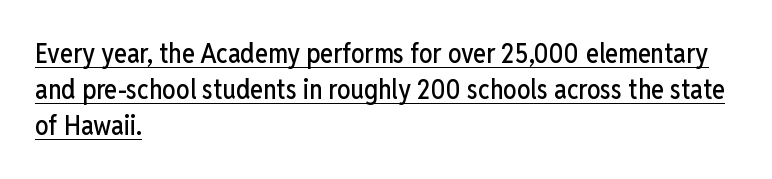
{"italic": "no", "underline": "yes", "align": "left", "line_spacing": "normal", "line_spacing_ratio": 1.34, "letter_spacing": "normal", "letter_spacing_em": 0.0, "glyph_px": 27}
